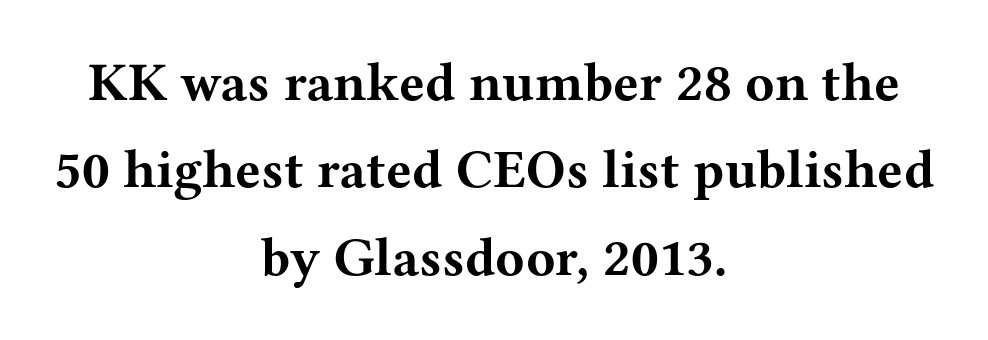
Compared with a flush-left layout, this one balances lines on the center instead. This is the regular roman posture of the typeface. Nobody touched the tracking dial on this one. Is this a sans? No — the strokes have serifs.
